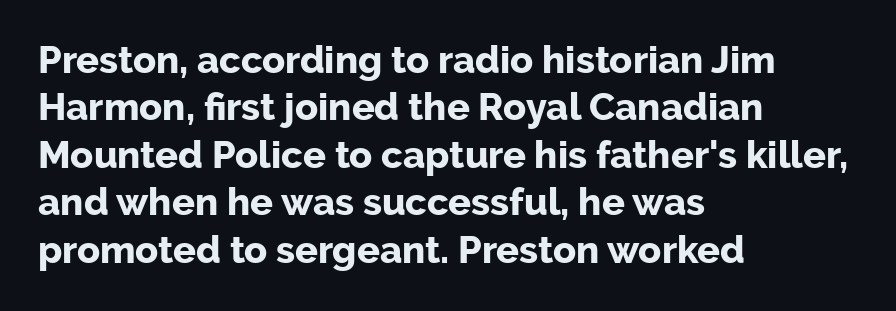
Q: Is the text bold? A: Yes.
Q: Is the text italic (slanted)? A: No, it is upright.
Q: Is the typeface a serif or a sans-serif typeface? A: Sans-serif.
Q: Is the text underlined? A: No.
Q: How is the paragraph aligned? A: Left-aligned.
Q: Is the spacing between letters normal or unusually wide? A: Normal.
Q: Is the spacing between lines tight, normal or loose? A: Normal.
Q: Width (condensed, normal, or wide)? A: Normal.
Q: Stroke contrast? A: Low.
Q: x-height? A: Medium.
Q: Monospaced? A: No.
